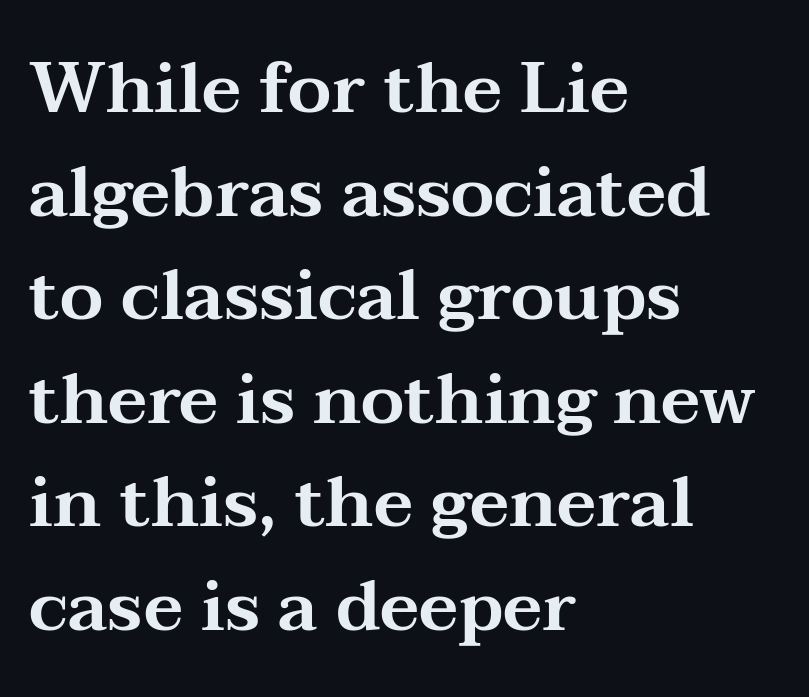
{"serif": "yes", "italic": "no", "width": "wide", "stroke_contrast": "medium", "x_height": "medium", "monospaced": "no", "underline": "no", "align": "left", "line_spacing": "normal", "line_spacing_ratio": 1.48, "letter_spacing": "normal", "letter_spacing_em": 0.0, "glyph_px": 70}
